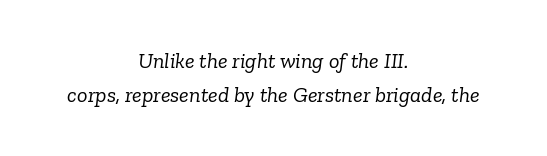
Q: Is the text bold? A: No.
Q: Is the text italic (slanted)? A: Yes, it leans right by about 6 degrees.
Q: Is the text underlined? A: No.
Q: How is the paragraph aligned? A: Centered.
Q: Is the spacing between letters normal or unusually wide? A: Normal.
Q: Is the spacing between lines tight, normal or loose? A: Normal.
